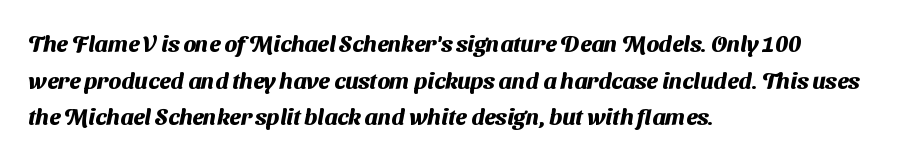
The image shows 23 px bold type; set left-aligned, normal line spacing (1.59x), normal letter spacing, not underlined.
